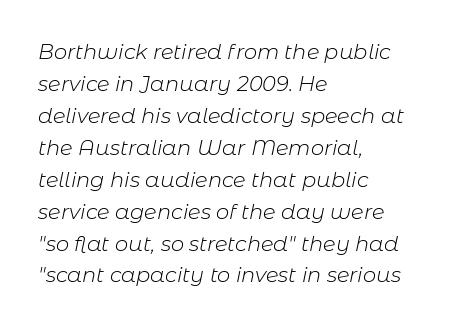
The image shows 21 px text type, italic (leaning right); set left-aligned, normal line spacing (1.52x), normal letter spacing, not underlined.
